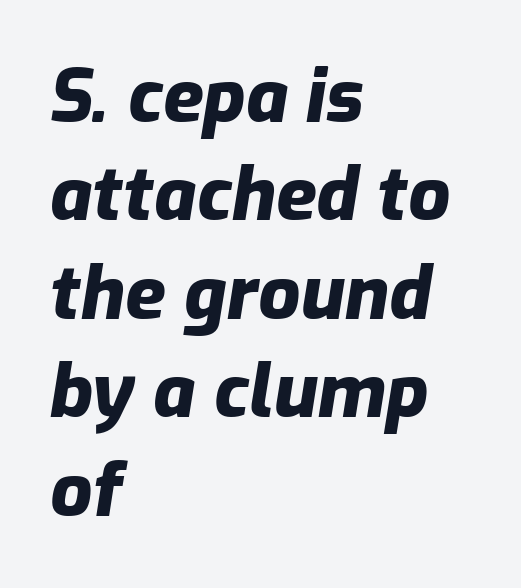
Varying glyph widths throughout — classic text-font behaviour. Interline gaps are of average width in this sample. The gap between lines stays unmarked. Slant detected: the letters are inclined. Look at the tracking — it's just the regular setting, nothing added. The paragraph shown leans on its left margin.
